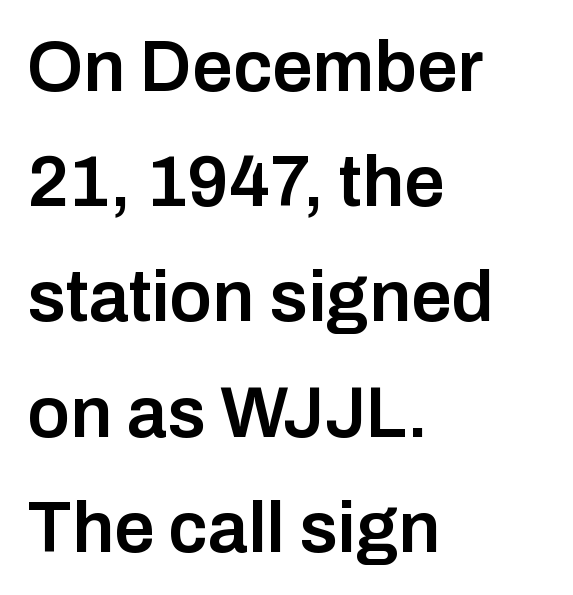
Q: Is the text bold? A: Semi-bold.
Q: Is the text italic (slanted)? A: No, it is upright.
Q: Is the typeface a serif or a sans-serif typeface? A: Sans-serif.
Q: Is the text underlined? A: No.
Q: How is the paragraph aligned? A: Left-aligned.
Q: Is the spacing between letters normal or unusually wide? A: Normal.
Q: Is the spacing between lines tight, normal or loose? A: Normal.
Q: Width (condensed, normal, or wide)? A: Normal.
Q: Stroke contrast? A: Low.
Q: x-height? A: Medium.
Q: Monospaced? A: No.
